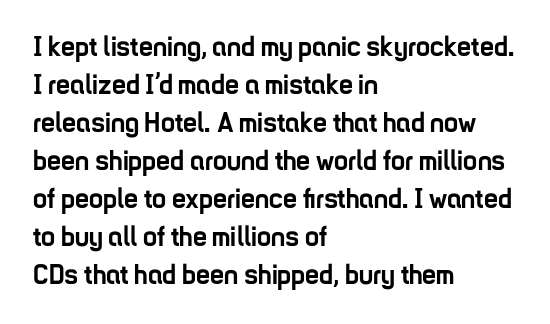
The image shows 28 px semibold, condensed sans-serif type, upright; set left-aligned, normal line spacing (1.36x), normal letter spacing, not underlined; low stroke contrast and a medium x-height.
